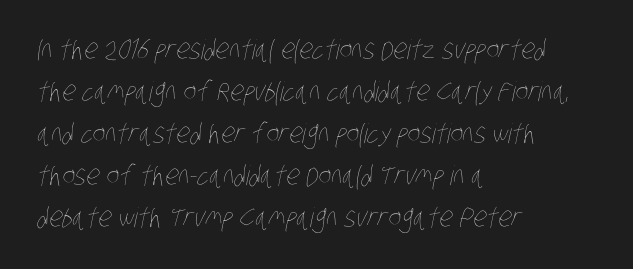
The compositor pushed each line to the left boundary. Summary of vertical rhythm: regular, with standard interline spacing. Honestly, there is no underline to notice here at all. Heft: none added — not bold.
